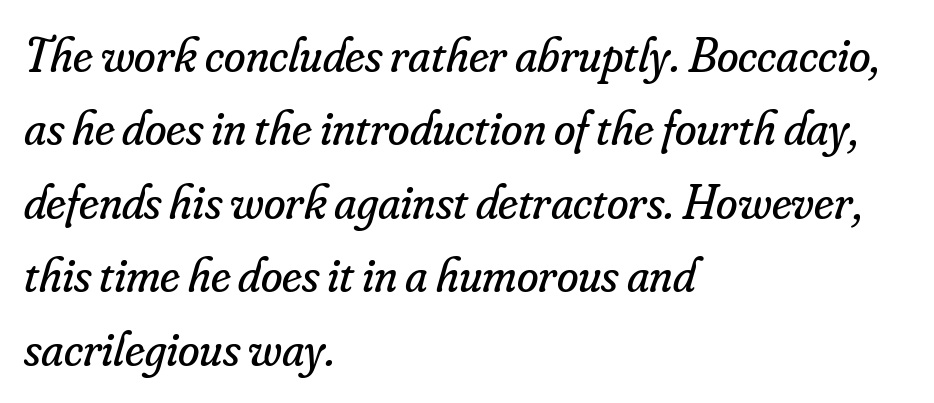
Q: Is the text bold? A: No.
Q: Is the text italic (slanted)? A: Yes, it leans right by about 16 degrees.
Q: Is the typeface a serif or a sans-serif typeface? A: Serif.
Q: Is the text underlined? A: No.
Q: How is the paragraph aligned? A: Left-aligned.
Q: Is the spacing between letters normal or unusually wide? A: Normal.
Q: Is the spacing between lines tight, normal or loose? A: Normal.
Q: Width (condensed, normal, or wide)? A: Normal.
Q: Stroke contrast? A: Low.
Q: x-height? A: Small.
Q: Monospaced? A: No.
